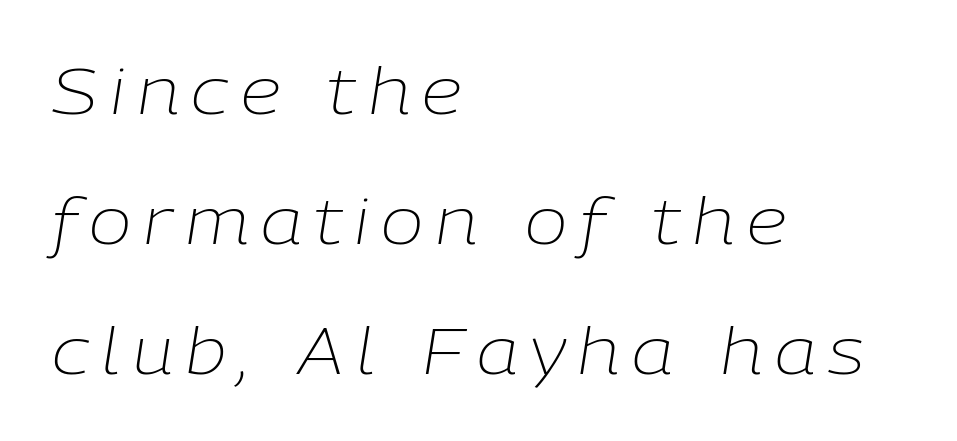
The image shows 64 px light type, italic (leaning right); set left-aligned, loose line spacing (2.03x), not underlined; low stroke contrast and a medium x-height.
